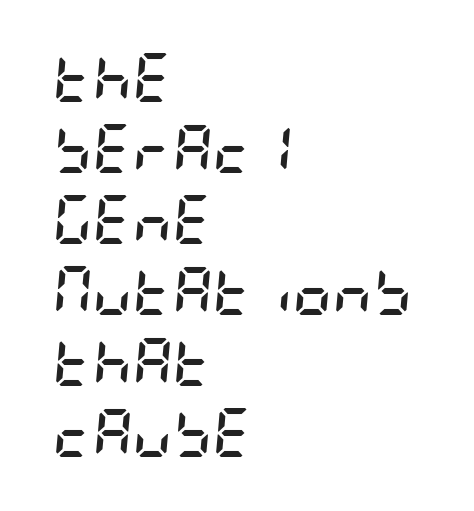
Q: Is the text bold? A: Yes.
Q: Is the text italic (slanted)? A: Yes, it leans right by about 5 degrees.
Q: Is the text underlined? A: No.
Q: How is the paragraph aligned? A: Left-aligned.
Q: Is the spacing between letters normal or unusually wide? A: Normal.
Q: Is the spacing between lines tight, normal or loose? A: Normal.
Q: Width (condensed, normal, or wide)? A: Condensed.
Q: Stroke contrast? A: Low.
Q: x-height? A: Large.
